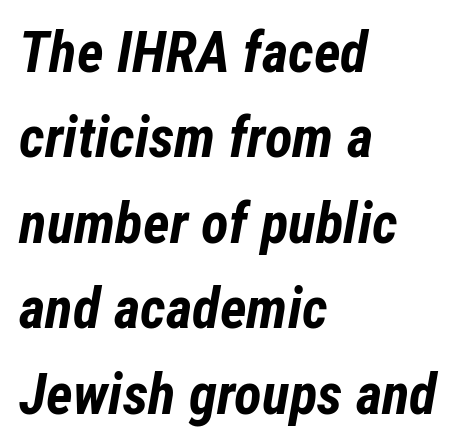
The image shows 57 px bold, condensed type, italic (leaning right); set left-aligned, normal line spacing (1.5x), normal letter spacing, not underlined; low stroke contrast and a medium x-height.
